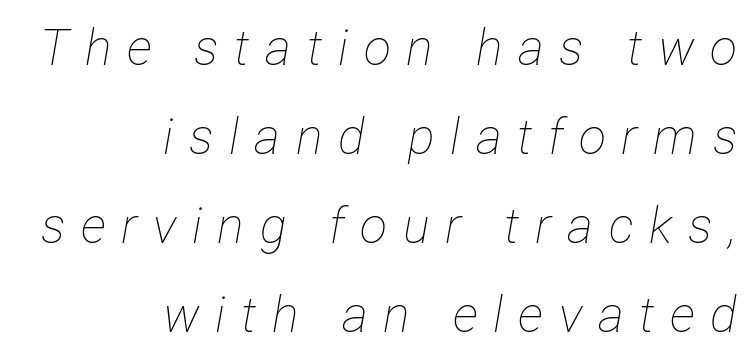
The image shows 50 px thin, condensed type, italic (leaning right); set right-aligned, line spacing 1.78x, unusually wide letter spacing (+0.31 em), not underlined; low stroke contrast and a medium x-height.
